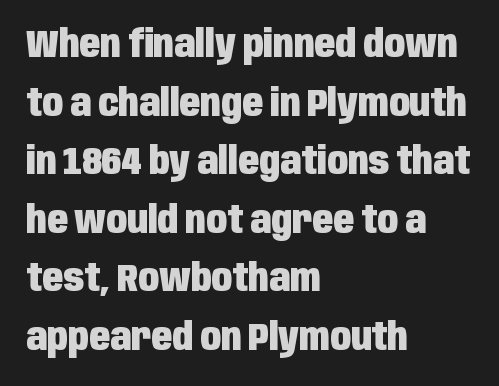
Q: Is the text bold? A: Yes.
Q: Is the text italic (slanted)? A: No, it is upright.
Q: Is the typeface a serif or a sans-serif typeface? A: Sans-serif.
Q: Is the text underlined? A: No.
Q: How is the paragraph aligned? A: Left-aligned.
Q: Is the spacing between letters normal or unusually wide? A: Normal.
Q: Is the spacing between lines tight, normal or loose? A: Normal.
Q: Width (condensed, normal, or wide)? A: Condensed.
Q: Stroke contrast? A: Low.
Q: x-height? A: Large.
Q: Monospaced? A: No.
